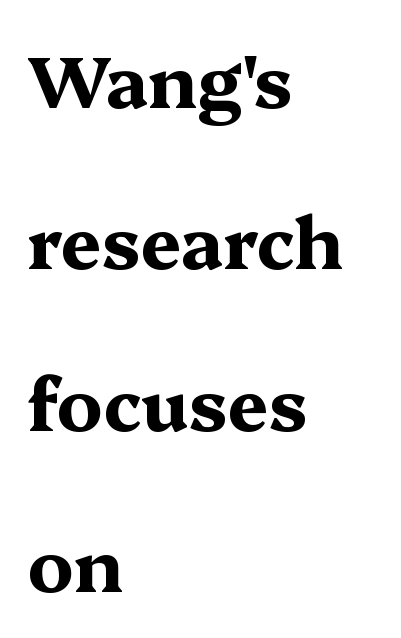
Q: Is the text bold? A: Yes.
Q: Is the text italic (slanted)? A: No, it is upright.
Q: Is the typeface a serif or a sans-serif typeface? A: Serif.
Q: Is the text underlined? A: No.
Q: How is the paragraph aligned? A: Left-aligned.
Q: Is the spacing between letters normal or unusually wide? A: Normal.
Q: Is the spacing between lines tight, normal or loose? A: Loose.
Q: Width (condensed, normal, or wide)? A: Wide.
Q: Stroke contrast? A: Medium.
Q: x-height? A: Medium.
Q: Monospaced? A: No.
